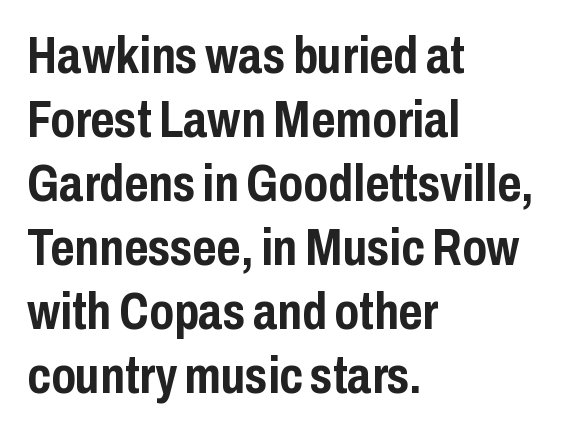
Q: Is the text bold? A: Yes.
Q: Is the text italic (slanted)? A: No, it is upright.
Q: Is the typeface a serif or a sans-serif typeface? A: Sans-serif.
Q: Is the text underlined? A: No.
Q: How is the paragraph aligned? A: Left-aligned.
Q: Is the spacing between letters normal or unusually wide? A: Normal.
Q: Width (condensed, normal, or wide)? A: Condensed.
Q: Stroke contrast? A: Low.
Q: x-height? A: Medium.
Q: Monospaced? A: No.
